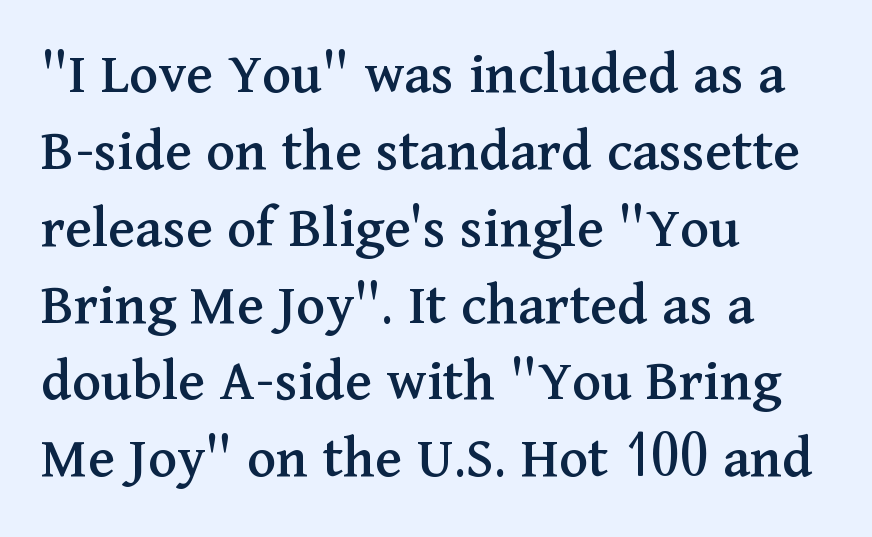
{"serif": "yes", "italic": "no", "width": "normal", "stroke_contrast": "medium", "x_height": "medium", "monospaced": "no", "underline": "no", "align": "left", "line_spacing": "normal", "line_spacing_ratio": 1.26, "letter_spacing": "normal", "letter_spacing_em": 0.0, "glyph_px": 61}
